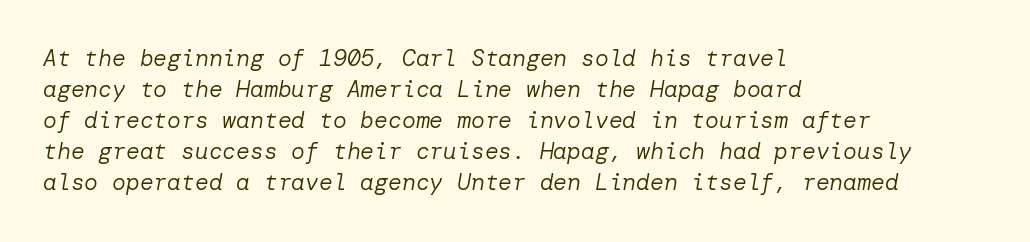
{"italic": "yes", "lean": "right", "slant_degrees": 10, "bold": "no", "underline": "no", "align": "left", "line_spacing": "normal", "line_spacing_ratio": 1.35, "letter_spacing": "normal", "letter_spacing_em": 0.0, "glyph_px": 23}
